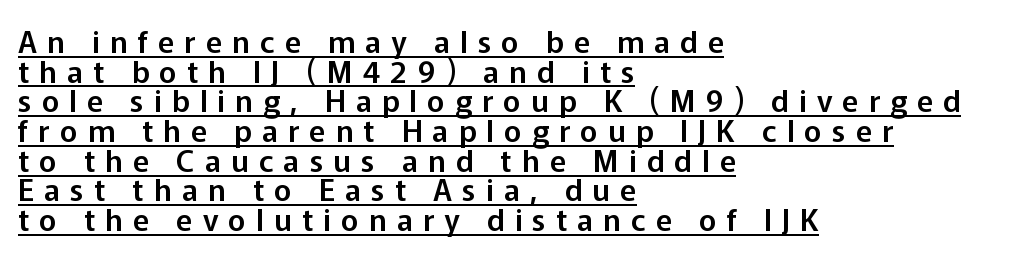
Q: Is the text italic (slanted)? A: No, it is upright.
Q: Is the typeface a serif or a sans-serif typeface? A: Sans-serif.
Q: Is the text underlined? A: Yes.
Q: How is the paragraph aligned? A: Left-aligned.
Q: Is the spacing between letters normal or unusually wide? A: Unusually wide.
Q: Is the spacing between lines tight, normal or loose? A: Tight.
Q: Width (condensed, normal, or wide)? A: Normal.
Q: Stroke contrast? A: Low.
Q: x-height? A: Medium.
Q: Monospaced? A: No.
